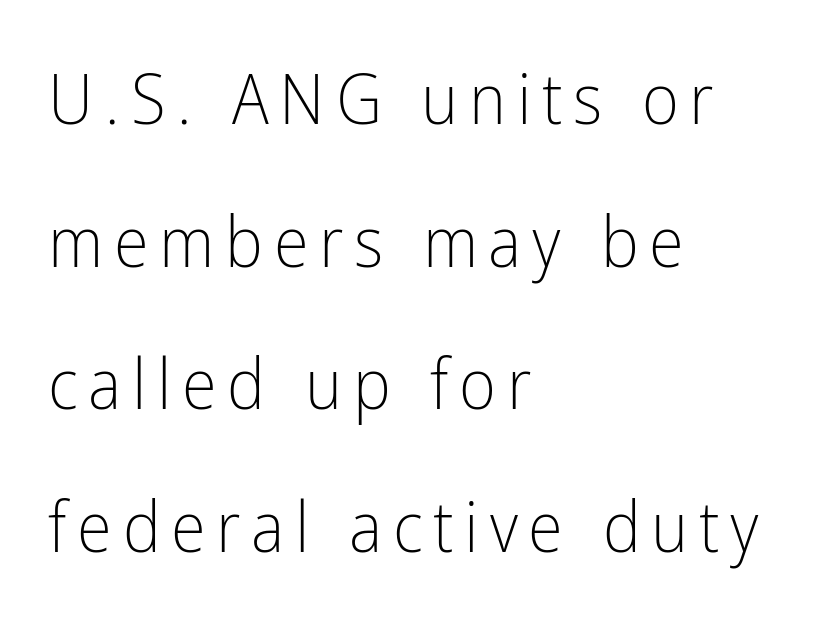
The image shows 71 px light, condensed sans-serif type, upright; set left-aligned, loose line spacing (2.01x), not underlined; low stroke contrast and a medium x-height.
